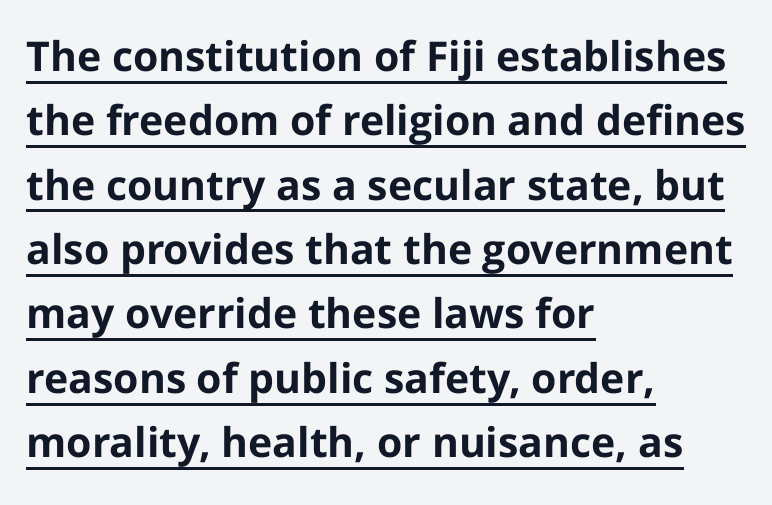
How heavy is the stroke? Heavy — this is a bold. How are the letters spaced? Ordinarily, with no added tracking. The paragraph has a hard left edge and a soft right edge. Here the designer chose a conventional face with non-uniform glyph widths. Honestly, the underline is the first thing you notice here. In terms of letterform style, serifs are entirely absent.
